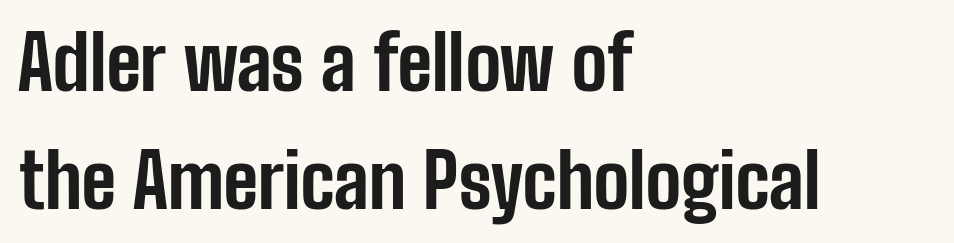
The image shows 75 px bold, condensed sans-serif type, upright; set left-aligned, normal line spacing (1.58x), normal letter spacing, not underlined; low stroke contrast and a medium x-height.
